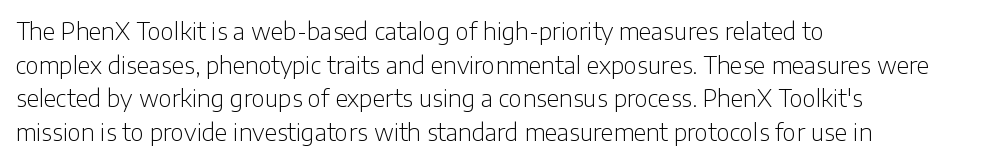
Q: Is the text bold? A: No.
Q: Is the text italic (slanted)? A: No, it is upright.
Q: Is the text underlined? A: No.
Q: How is the paragraph aligned? A: Left-aligned.
Q: Is the spacing between letters normal or unusually wide? A: Normal.
Q: Is the spacing between lines tight, normal or loose? A: Normal.
